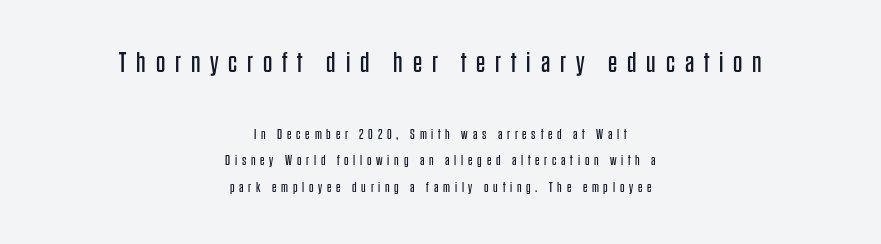
{"serif": "no", "italic": "no", "bold": "no", "weight": "regular", "width": "condensed", "stroke_contrast": "low", "x_height": "large", "monospaced": "no", "underline": "no", "align": "center", "line_spacing": "loose", "line_spacing_ratio": 1.91, "letter_spacing": "wide", "letter_spacing_em": 0.34, "larger_block": "first", "size_ratio": 2.07, "glyph_px": 29}
